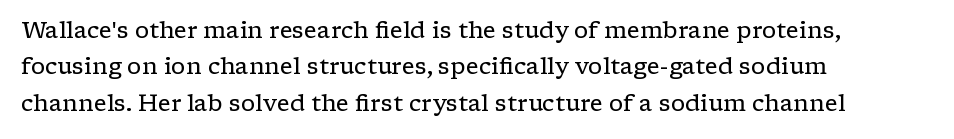
Q: Is the text bold? A: No.
Q: Is the text italic (slanted)? A: No, it is upright.
Q: Is the text underlined? A: No.
Q: How is the paragraph aligned? A: Left-aligned.
Q: Is the spacing between letters normal or unusually wide? A: Normal.
Q: Is the spacing between lines tight, normal or loose? A: Normal.
